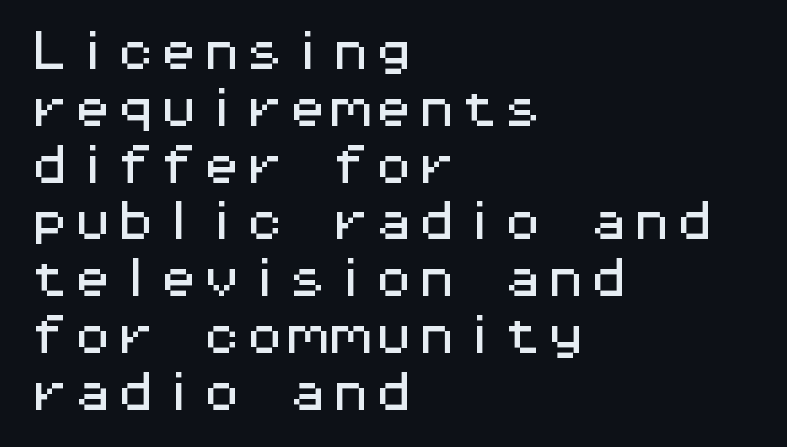
Q: Is the text italic (slanted)? A: No, it is upright.
Q: Is the typeface a serif or a sans-serif typeface? A: Sans-serif.
Q: Is the text underlined? A: No.
Q: How is the paragraph aligned? A: Left-aligned.
Q: Is the spacing between letters normal or unusually wide? A: Normal.
Q: Is the spacing between lines tight, normal or loose? A: Normal.
Q: Width (condensed, normal, or wide)? A: Wide.
Q: Stroke contrast? A: Medium.
Q: x-height? A: Medium.
Q: Monospaced? A: Yes.
